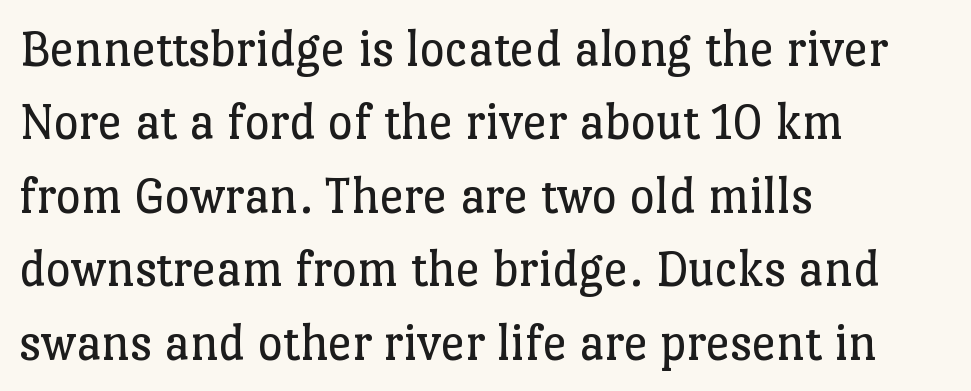
Q: Is the text bold? A: No.
Q: Is the text italic (slanted)? A: No, it is upright.
Q: Is the typeface a serif or a sans-serif typeface? A: Serif.
Q: Is the text underlined? A: No.
Q: How is the paragraph aligned? A: Left-aligned.
Q: Is the spacing between letters normal or unusually wide? A: Normal.
Q: Is the spacing between lines tight, normal or loose? A: Normal.
Q: Width (condensed, normal, or wide)? A: Normal.
Q: Stroke contrast? A: Low.
Q: x-height? A: Medium.
Q: Monospaced? A: No.
